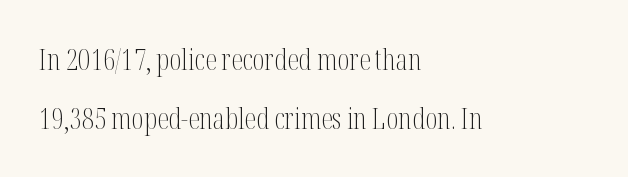
Q: Is the text bold? A: No.
Q: Is the text italic (slanted)? A: No, it is upright.
Q: Is the typeface a serif or a sans-serif typeface? A: Serif.
Q: Is the text underlined? A: No.
Q: How is the paragraph aligned? A: Left-aligned.
Q: Is the spacing between letters normal or unusually wide? A: Normal.
Q: Is the spacing between lines tight, normal or loose? A: Loose.
Q: Width (condensed, normal, or wide)? A: Condensed.
Q: Stroke contrast? A: Medium.
Q: x-height? A: Medium.
Q: Monospaced? A: No.
